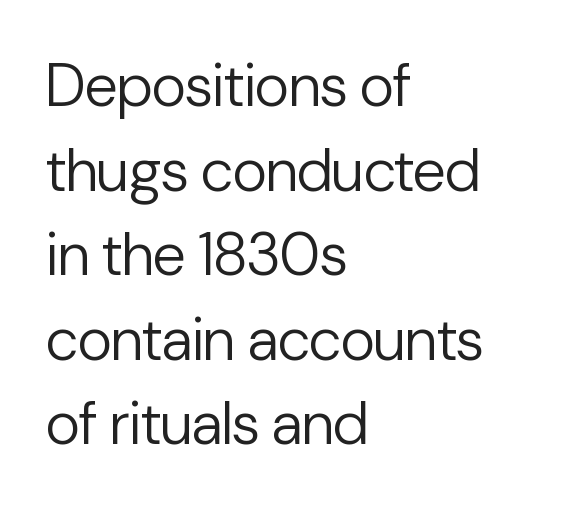
In terms of letterform style, serifs are entirely absent. Check the space under the baseline: it is left empty. The face used here is proportionally spaced, like ordinary book or web type. Line beginnings align vertically; line endings do not. Tracking here is standard; glyphs follow each other at the usual distance. Does the leading feel generous? No, just average.
